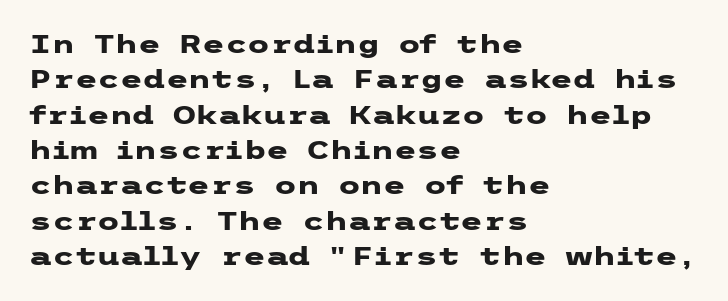
{"italic": "no", "bold": "yes", "underline": "no", "align": "left", "line_spacing": "normal", "line_spacing_ratio": 1.36, "letter_spacing": "normal", "letter_spacing_em": 0.0, "glyph_px": 26}
